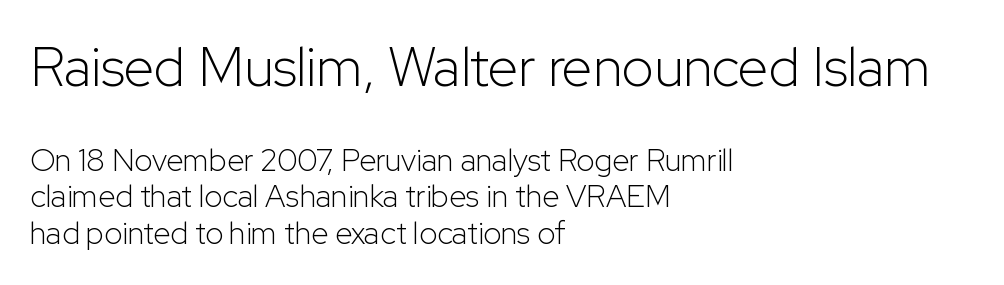
{"serif": "no", "italic": "no", "bold": "no", "weight": "light", "width": "normal", "stroke_contrast": "low", "x_height": "medium", "monospaced": "no", "underline": "no", "align": "left", "line_spacing_ratio": 1.18, "letter_spacing": "normal", "letter_spacing_em": 0.0, "larger_block": "first", "size_ratio": 1.77, "glyph_px": 55}
